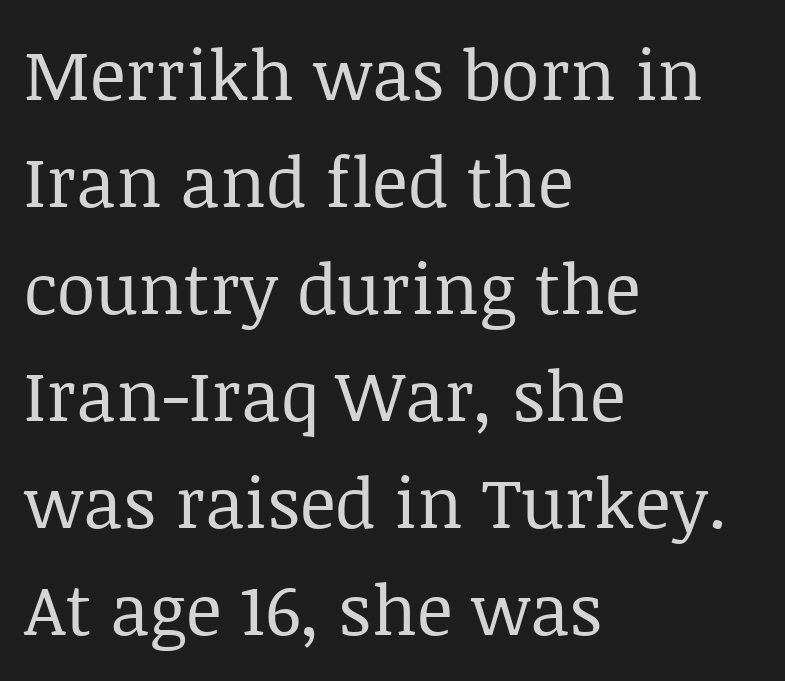
{"serif": "yes", "italic": "no", "bold": "no", "weight": "regular", "width": "normal", "stroke_contrast": "low", "x_height": "large", "monospaced": "no", "underline": "no", "align": "left", "line_spacing": "normal", "line_spacing_ratio": 1.53, "letter_spacing": "normal", "letter_spacing_em": 0.0, "glyph_px": 70}
